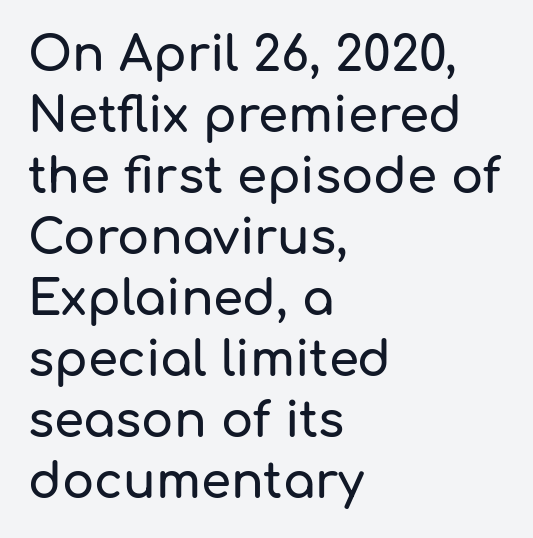
{"serif": "no", "italic": "no", "width": "normal", "stroke_contrast": "low", "x_height": "medium", "monospaced": "no", "underline": "no", "align": "left", "line_spacing": "normal", "line_spacing_ratio": 1.27, "letter_spacing": "normal", "letter_spacing_em": 0.0, "glyph_px": 48}
